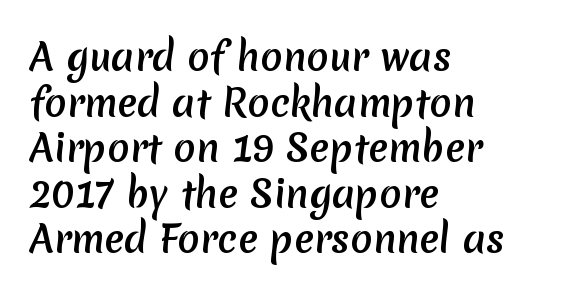
Q: Is the text bold? A: Yes.
Q: Is the typeface a serif or a sans-serif typeface? A: Sans-serif.
Q: Is the text underlined? A: No.
Q: How is the paragraph aligned? A: Left-aligned.
Q: Is the spacing between letters normal or unusually wide? A: Normal.
Q: Width (condensed, normal, or wide)? A: Normal.
Q: Stroke contrast? A: Low.
Q: x-height? A: Medium.
Q: Monospaced? A: No.
